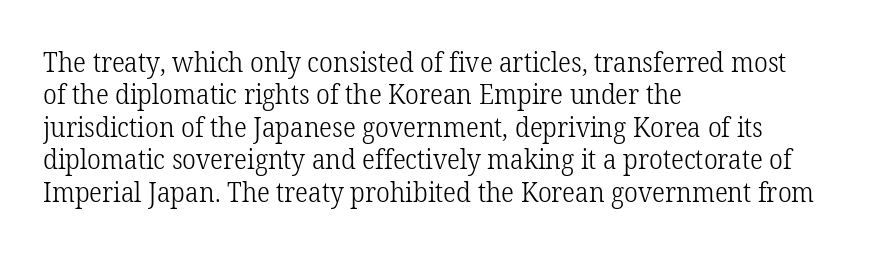
Q: Is the text bold? A: No.
Q: Is the text italic (slanted)? A: No, it is upright.
Q: Is the text underlined? A: No.
Q: How is the paragraph aligned? A: Left-aligned.
Q: Is the spacing between letters normal or unusually wide? A: Normal.
